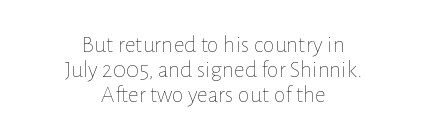
The image shows 24 px text type, upright; set centered, tight line spacing (1.05x), normal letter spacing, not underlined.
